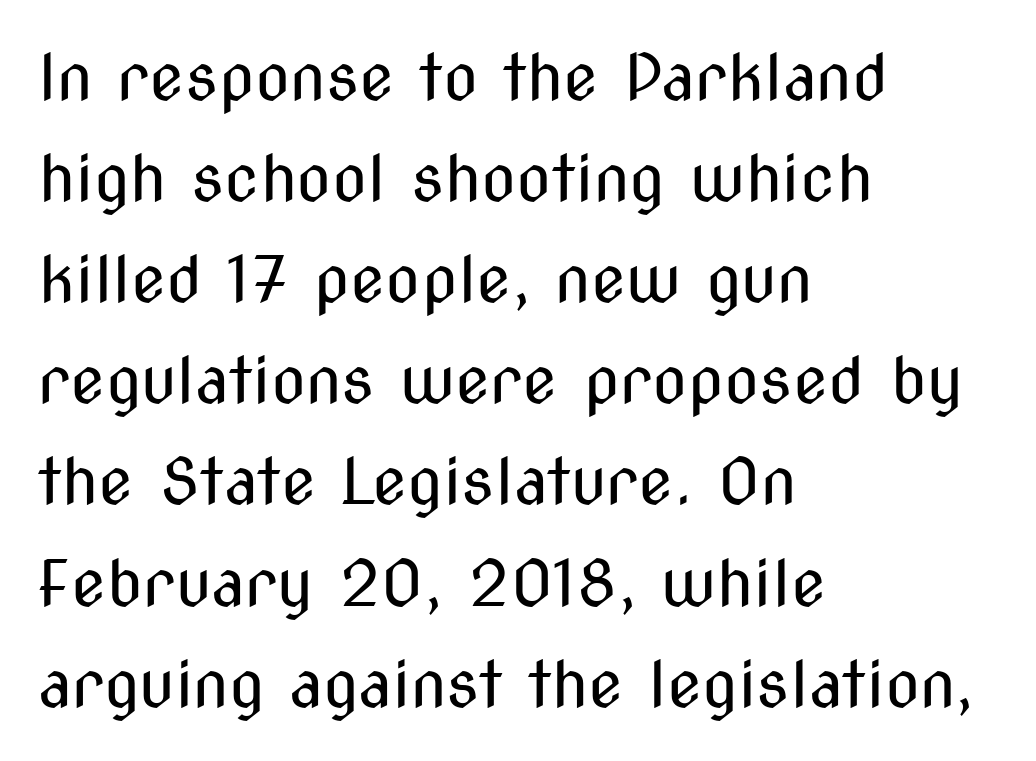
Q: Is the text bold? A: No.
Q: Is the text italic (slanted)? A: No, it is upright.
Q: Is the typeface a serif or a sans-serif typeface? A: Sans-serif.
Q: Is the text underlined? A: No.
Q: How is the paragraph aligned? A: Left-aligned.
Q: Is the spacing between letters normal or unusually wide? A: Normal.
Q: Is the spacing between lines tight, normal or loose? A: Normal.
Q: Width (condensed, normal, or wide)? A: Condensed.
Q: Stroke contrast? A: Medium.
Q: x-height? A: Medium.
Q: Monospaced? A: No.
